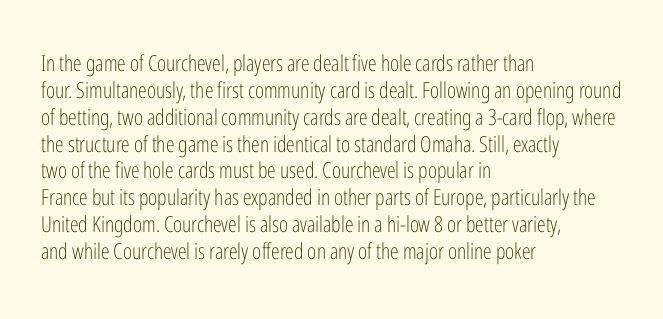
Q: Is the text bold? A: No.
Q: Is the text italic (slanted)? A: No, it is upright.
Q: Is the text underlined? A: No.
Q: How is the paragraph aligned? A: Left-aligned.
Q: Is the spacing between letters normal or unusually wide? A: Normal.
